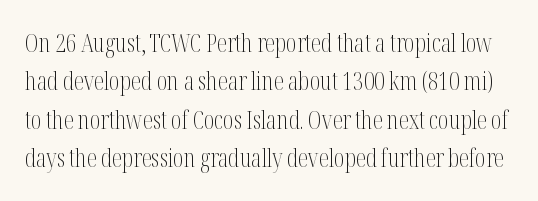
Q: Is the text bold? A: No.
Q: Is the text italic (slanted)? A: No, it is upright.
Q: Is the text underlined? A: No.
Q: Is the spacing between letters normal or unusually wide? A: Normal.
Q: Is the spacing between lines tight, normal or loose? A: Normal.
